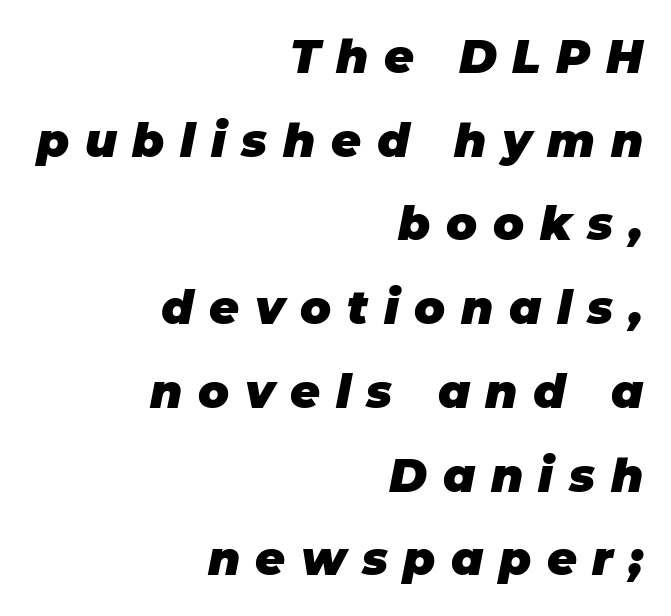
{"italic": "yes", "lean": "right", "slant_degrees": 11, "bold": "yes", "weight": "heavy", "width": "normal", "stroke_contrast": "low", "x_height": "large", "monospaced": "no", "underline": "no", "align": "right", "line_spacing_ratio": 1.82, "letter_spacing": "wide", "letter_spacing_em": 0.34, "glyph_px": 46}
